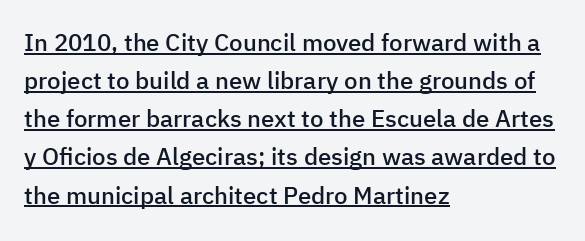
The passage shown stacks its lines at a standard gap. The lettering holds an erect, upright posture throughout. No extra tracking has been applied to these lines. Compared with a centered layout, this one pins lines to the left instead.
